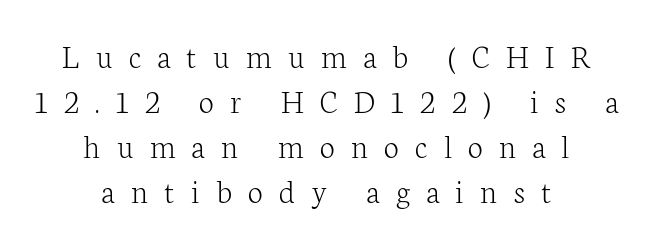
Varying glyph widths throughout — classic text-font behaviour. The strokes are not fattened; the text isn't bold. Short note: letters widely spaced. Whoever set this chose a conventional vertical rhythm.
